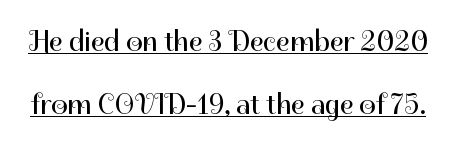
The image shows 29 px regular-weight sans-serif type, upright; set loose line spacing (2.16x), normal letter spacing, underlined; high stroke contrast and a medium x-height.
